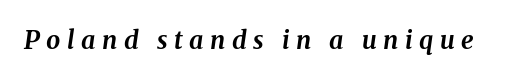
The image shows 25 px bold type, italic (leaning right); set unusually wide letter spacing (+0.26 em), not underlined.
